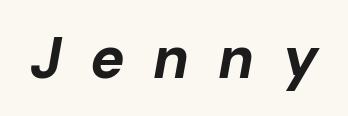
Decoration check: the copy has no underline. This sample has the flowing, uneven cadence of proportional lettering. This is heavy type, rendered in bold. Tall strokes in this sample are angled rather than plumb. The type is letterspaced generously, with wide tracking.
